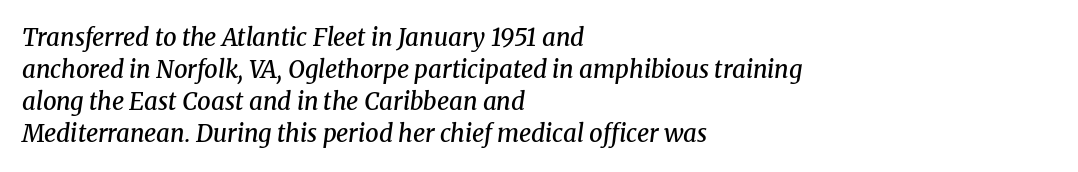
This sample uses plain, unmodified letter spacing. If you drew a ruler down the left edge, every line would touch it. Successive baselines arrive at the customary interval. This rendering features lettering with no underline.
